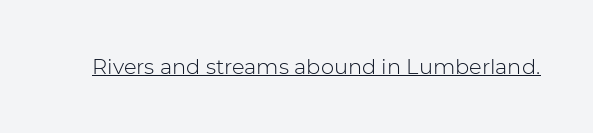
Italic: no, the glyphs are upright roman. You can see a thin bar hugging the bottom of the glyphs. Nothing heavy about these letters — not bold at all. Look at the tracking — it's just the regular setting, nothing added.
